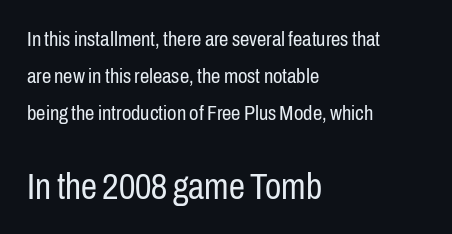
This reads as an unemphasized weight, regular at the heaviest. These lines are set flush left with a ragged right edge. The letters stand upright; this is a roman face. The space beneath each line is pristine and unruled. Is this a fixed-width face? No — the glyphs have proportional, varying widths. A sans-serif font was chosen for this passage.
